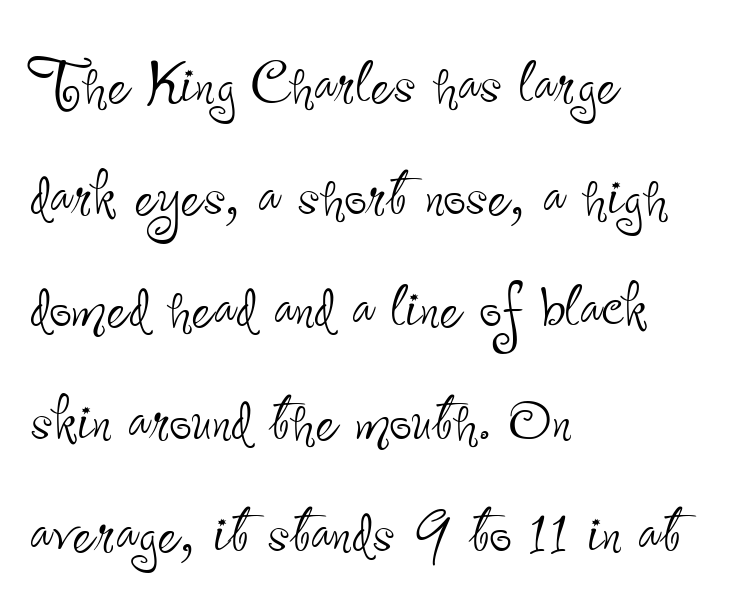
The image shows 79 px thin, condensed sans-serif type; set left-aligned, normal line spacing (1.42x), normal letter spacing, not underlined; low stroke contrast and a small x-height.
